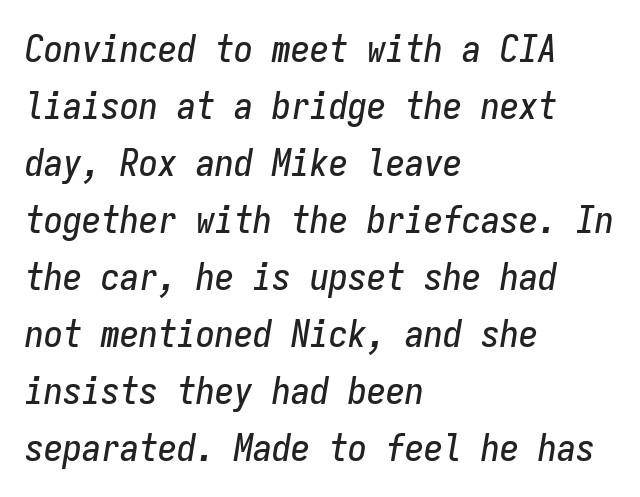
The image shows 38 px condensed type, italic (leaning right), monospaced; set left-aligned, normal line spacing (1.5x), normal letter spacing, not underlined; low stroke contrast and a medium x-height.
